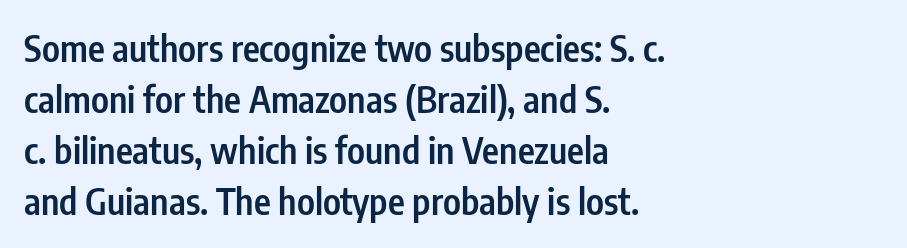
{"serif": "no", "italic": "no", "bold": "semi", "weight": "semibold", "width": "condensed", "stroke_contrast": "low", "x_height": "medium", "monospaced": "no", "underline": "no", "align": "left", "line_spacing": "normal", "line_spacing_ratio": 1.42, "letter_spacing": "normal", "letter_spacing_em": 0.0, "glyph_px": 36}
